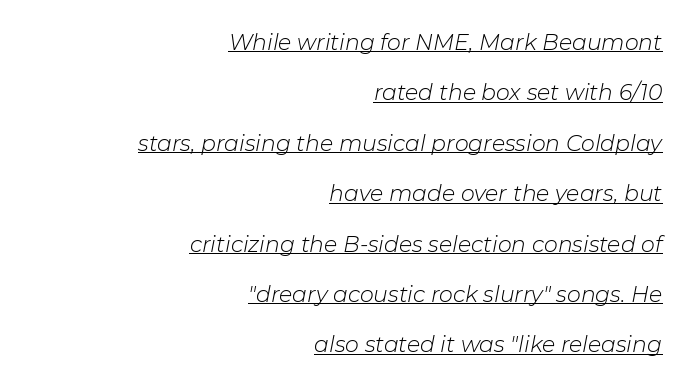
{"italic": "yes", "lean": "right", "slant_degrees": 11, "bold": "no", "underline": "yes", "align": "right", "line_spacing": "loose", "line_spacing_ratio": 2.29, "letter_spacing": "normal", "letter_spacing_em": 0.0, "glyph_px": 22}
